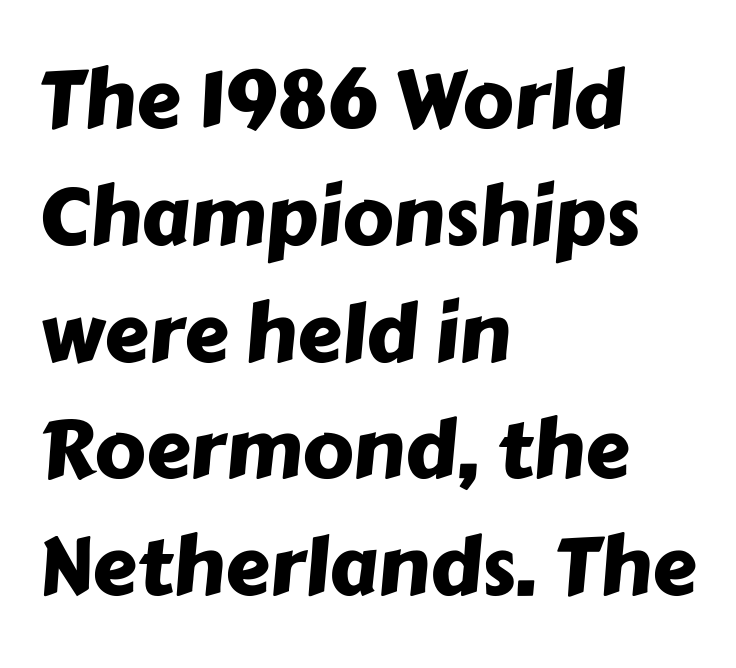
The image shows 80 px sans-serif type; set left-aligned, normal line spacing (1.46x), normal letter spacing, not underlined; low stroke contrast and a medium x-height.
